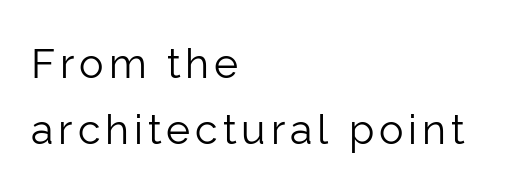
{"serif": "no", "italic": "no", "bold": "no", "weight": "light", "width": "normal", "stroke_contrast": "low", "x_height": "medium", "monospaced": "no", "underline": "no", "align": "left", "line_spacing": "normal", "line_spacing_ratio": 1.62, "glyph_px": 41}
